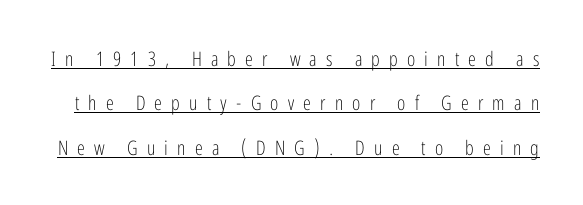
Q: Is the text bold? A: No.
Q: Is the text italic (slanted)? A: No, it is upright.
Q: Is the text underlined? A: Yes.
Q: Is the spacing between letters normal or unusually wide? A: Unusually wide.
Q: Is the spacing between lines tight, normal or loose? A: Loose.
